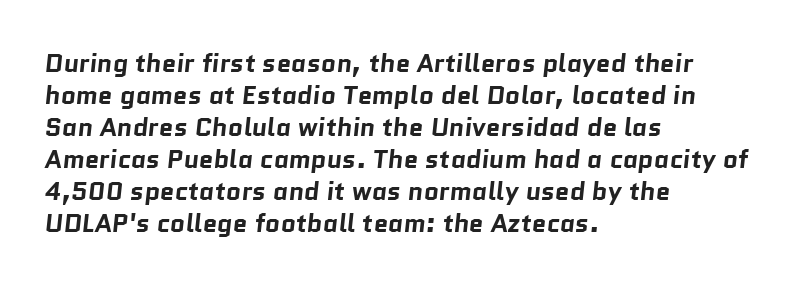
{"bold": "yes", "underline": "no", "align": "left", "line_spacing_ratio": 1.23, "letter_spacing": "normal", "letter_spacing_em": 0.0, "glyph_px": 26}
